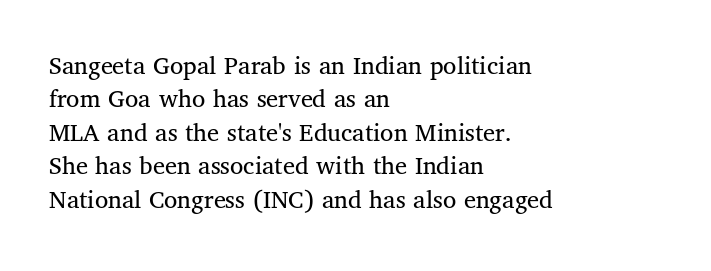
{"italic": "no", "bold": "no", "underline": "no", "align": "left", "line_spacing_ratio": 1.24, "letter_spacing": "normal", "letter_spacing_em": 0.0, "glyph_px": 27}
